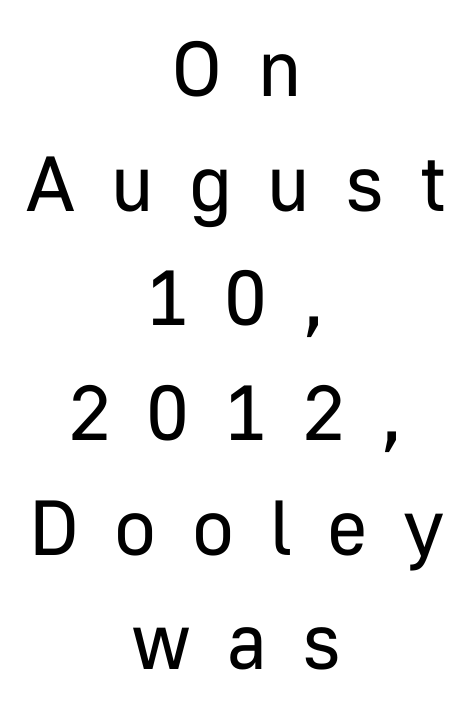
Q: Is the text bold? A: No.
Q: Is the text italic (slanted)? A: No, it is upright.
Q: Is the typeface a serif or a sans-serif typeface? A: Sans-serif.
Q: Is the text underlined? A: No.
Q: How is the paragraph aligned? A: Centered.
Q: Is the spacing between letters normal or unusually wide? A: Unusually wide.
Q: Is the spacing between lines tight, normal or loose? A: Normal.
Q: Width (condensed, normal, or wide)? A: Normal.
Q: Stroke contrast? A: Low.
Q: x-height? A: Medium.
Q: Monospaced? A: No.
